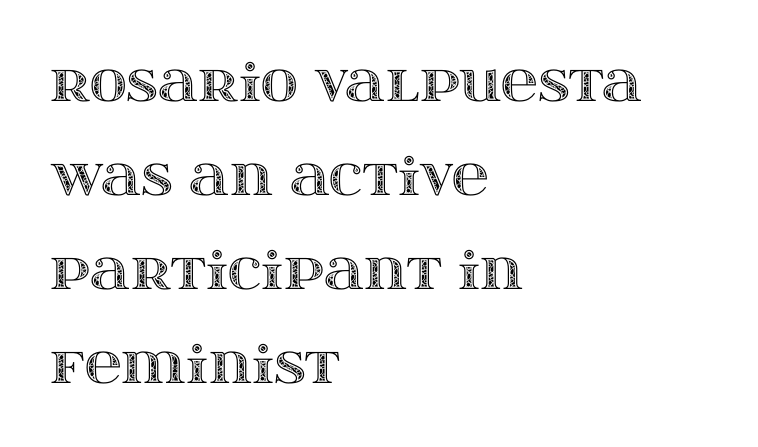
The image shows 51 px wide type, upright; set left-aligned, line spacing 1.84x, normal letter spacing, not underlined; a large x-height.
